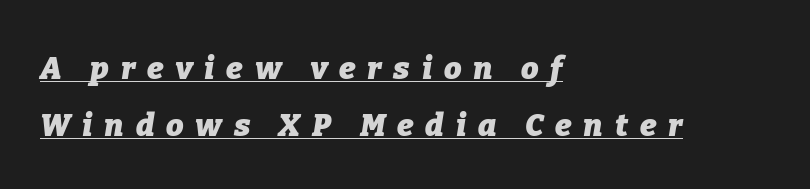
The rag falls on the right side of this text block. Heft: maximum for text — a bold. The letters advance in unequal steps, a hallmark of proportional type. Would a proofreader flag this as italicized? Yes.
